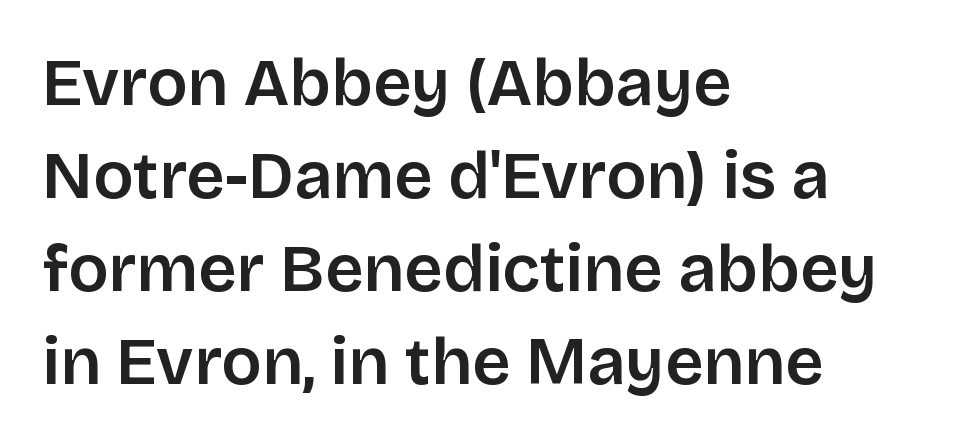
Q: Is the text italic (slanted)? A: No, it is upright.
Q: Is the typeface a serif or a sans-serif typeface? A: Sans-serif.
Q: Is the text underlined? A: No.
Q: How is the paragraph aligned? A: Left-aligned.
Q: Is the spacing between letters normal or unusually wide? A: Normal.
Q: Is the spacing between lines tight, normal or loose? A: Normal.
Q: Width (condensed, normal, or wide)? A: Normal.
Q: Stroke contrast? A: Low.
Q: x-height? A: Large.
Q: Monospaced? A: No.
